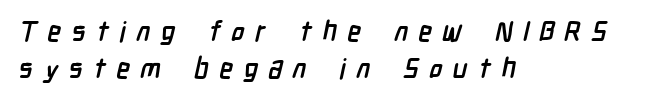
The image shows 28 px semibold, condensed sans-serif type; set left-aligned, normal line spacing (1.32x), unusually wide letter spacing (+0.37 em), not underlined; low stroke contrast and a medium x-height.
